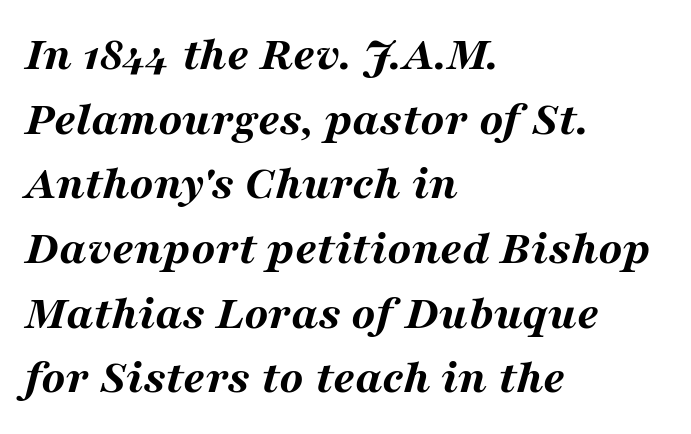
Q: Is the text bold? A: Yes.
Q: Is the text italic (slanted)? A: Yes, it leans right by about 16 degrees.
Q: Is the text underlined? A: No.
Q: How is the paragraph aligned? A: Left-aligned.
Q: Is the spacing between letters normal or unusually wide? A: Normal.
Q: Is the spacing between lines tight, normal or loose? A: Normal.
Q: Width (condensed, normal, or wide)? A: Wide.
Q: Stroke contrast? A: Medium.
Q: x-height? A: Medium.
Q: Monospaced? A: No.
